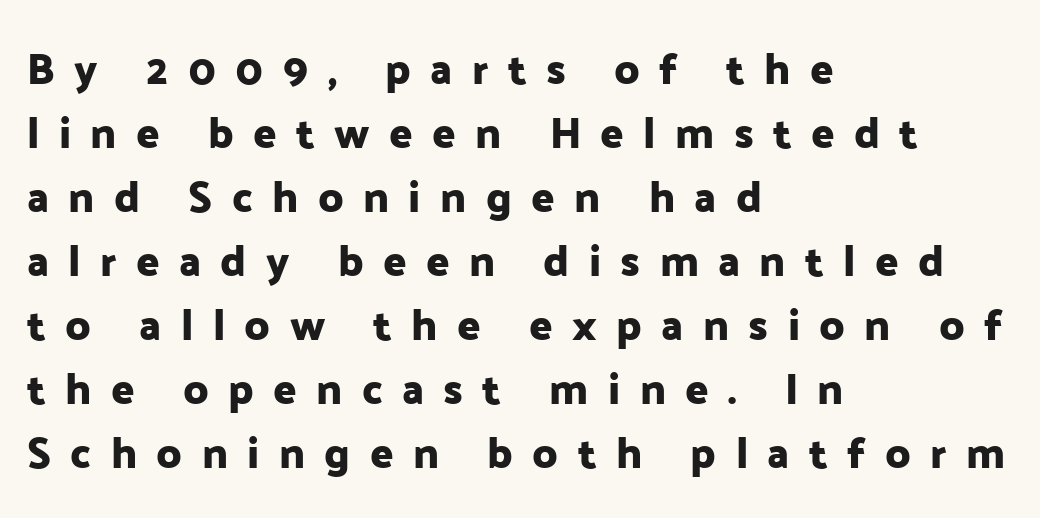
{"serif": "no", "italic": "no", "width": "normal", "stroke_contrast": "low", "x_height": "medium", "monospaced": "no", "underline": "no", "align": "left", "line_spacing": "normal", "line_spacing_ratio": 1.49, "letter_spacing": "wide", "letter_spacing_em": 0.45, "glyph_px": 43}
